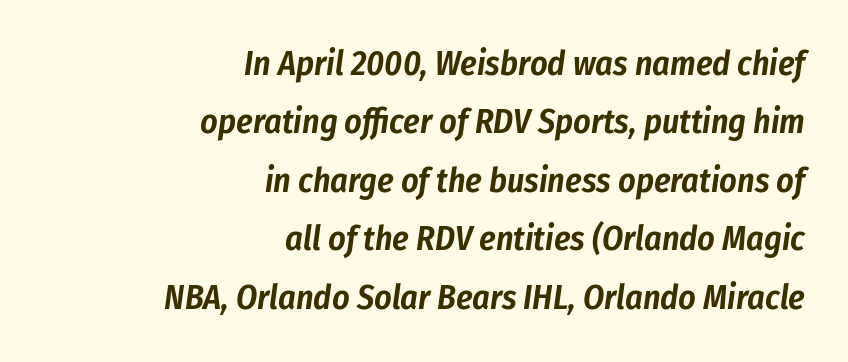
{"italic": "yes", "lean": "right", "slant_degrees": 8, "width": "condensed", "stroke_contrast": "low", "x_height": "medium", "monospaced": "no", "underline": "no", "align": "right", "line_spacing_ratio": 1.72, "letter_spacing": "normal", "letter_spacing_em": 0.0, "glyph_px": 34}
